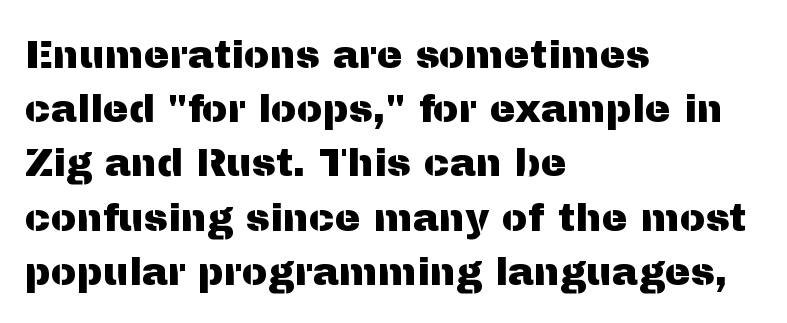
Q: Is the text italic (slanted)? A: No, it is upright.
Q: Is the typeface a serif or a sans-serif typeface? A: Sans-serif.
Q: Is the text underlined? A: No.
Q: How is the paragraph aligned? A: Left-aligned.
Q: Is the spacing between letters normal or unusually wide? A: Normal.
Q: Is the spacing between lines tight, normal or loose? A: Normal.
Q: Width (condensed, normal, or wide)? A: Normal.
Q: Stroke contrast? A: Medium.
Q: x-height? A: Medium.
Q: Monospaced? A: No.
